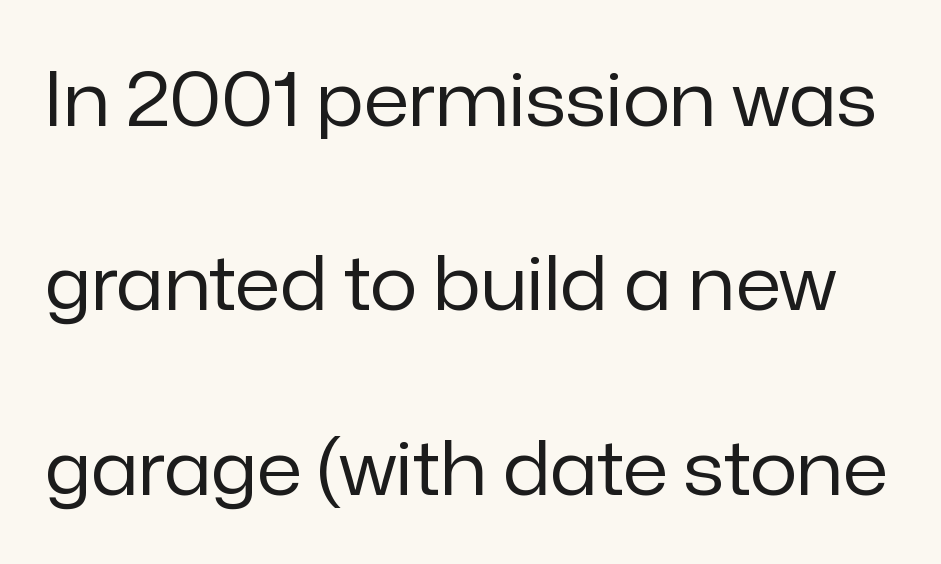
Q: Is the text bold? A: No.
Q: Is the text italic (slanted)? A: No, it is upright.
Q: Is the typeface a serif or a sans-serif typeface? A: Sans-serif.
Q: Is the text underlined? A: No.
Q: Is the spacing between letters normal or unusually wide? A: Normal.
Q: Is the spacing between lines tight, normal or loose? A: Loose.
Q: Width (condensed, normal, or wide)? A: Normal.
Q: Stroke contrast? A: Low.
Q: x-height? A: Medium.
Q: Monospaced? A: No.
